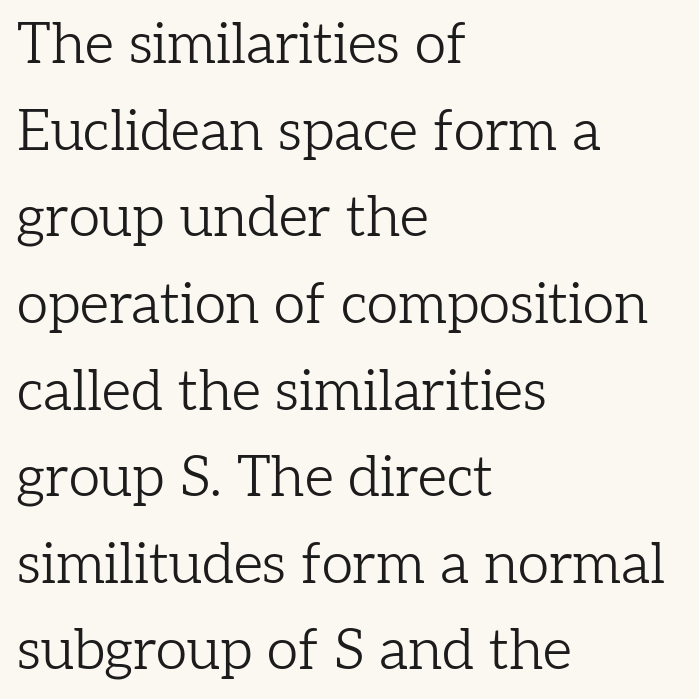
{"serif": "yes", "italic": "no", "bold": "no", "weight": "light", "width": "normal", "stroke_contrast": "low", "x_height": "medium", "monospaced": "no", "underline": "no", "align": "left", "line_spacing": "normal", "line_spacing_ratio": 1.52, "letter_spacing": "normal", "letter_spacing_em": 0.0, "glyph_px": 57}
